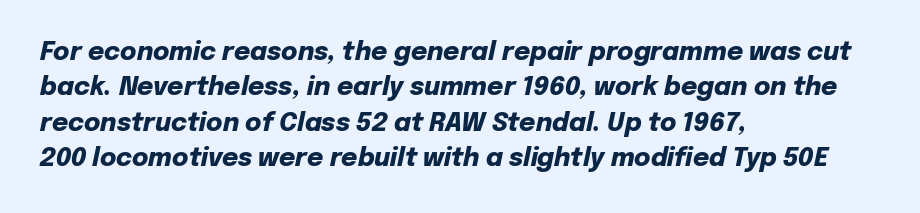
{"italic": "yes", "lean": "right", "slant_degrees": 12, "bold": "yes", "underline": "no", "align": "left", "line_spacing": "normal", "line_spacing_ratio": 1.42, "letter_spacing": "normal", "letter_spacing_em": 0.0, "glyph_px": 25}
